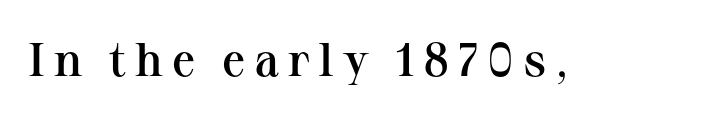
Note the varied advance widths — an 'i' is clearly narrower than an 'm'. This is the regular roman posture of the typeface. The type family on display is of the serif kind. Bare-footed words on every line. I'd describe the lettering as semibold — firm but not a full bold.
